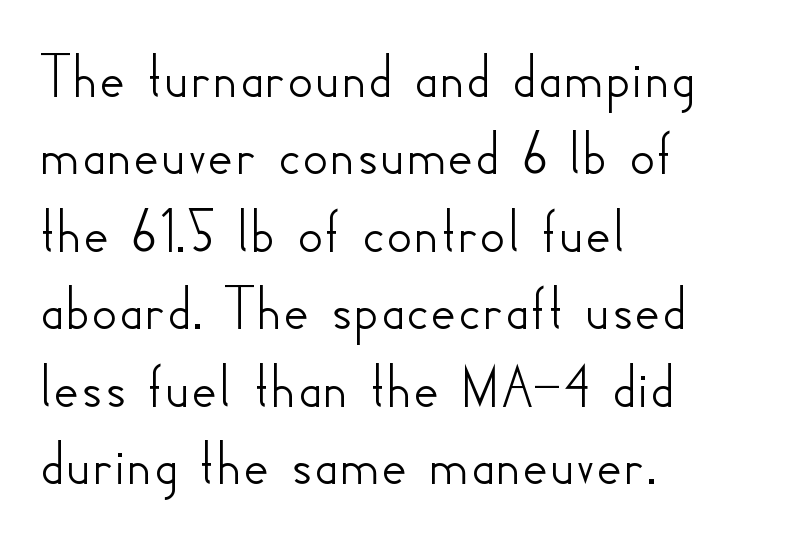
{"serif": "no", "italic": "no", "width": "normal", "stroke_contrast": "low", "x_height": "small", "monospaced": "no", "underline": "no", "align": "left", "line_spacing_ratio": 1.21, "letter_spacing": "normal", "letter_spacing_em": 0.0, "glyph_px": 64}
